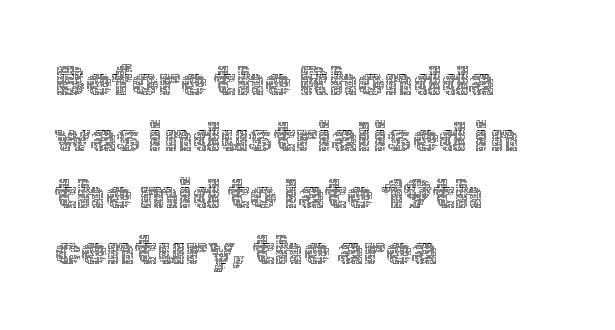
Q: Is the text bold? A: No.
Q: Is the text italic (slanted)? A: No, it is upright.
Q: Is the text underlined? A: No.
Q: How is the paragraph aligned? A: Left-aligned.
Q: Is the spacing between letters normal or unusually wide? A: Normal.
Q: Is the spacing between lines tight, normal or loose? A: Normal.
Q: Width (condensed, normal, or wide)? A: Normal.
Q: x-height? A: Medium.
Q: Monospaced? A: No.
